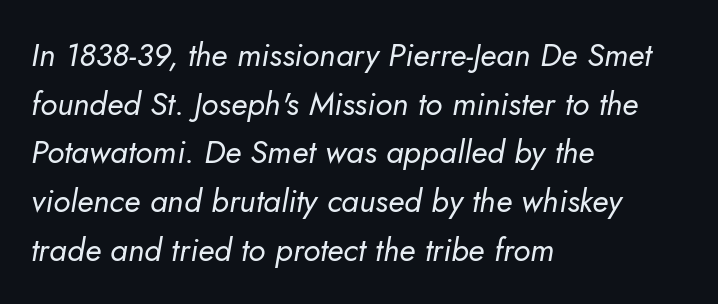
A light-to-regular cut is what we see here. Yep, that's italic — everything's leaning. Each word holds together tightly as a unit, with standard inter-letter gaps. Notice how the passage keeps a crisp vertical edge on the left only. The face used here is proportionally spaced, like ordinary book or web type.
